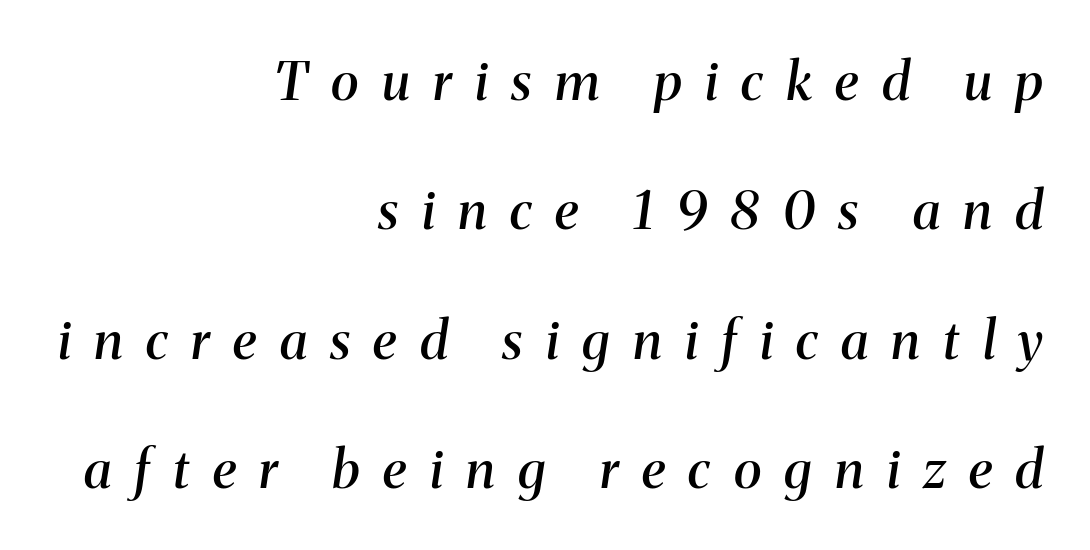
Substantial extra tracking has been applied to these lines. A bare baseline throughout the passage. Emphasis-style slanted type is in use. These lines are set flush right with a ragged left edge. Is this a fixed-width face? No — the glyphs have proportional, varying widths. Widely set lines give the paragraph a tall, airy silhouette.
